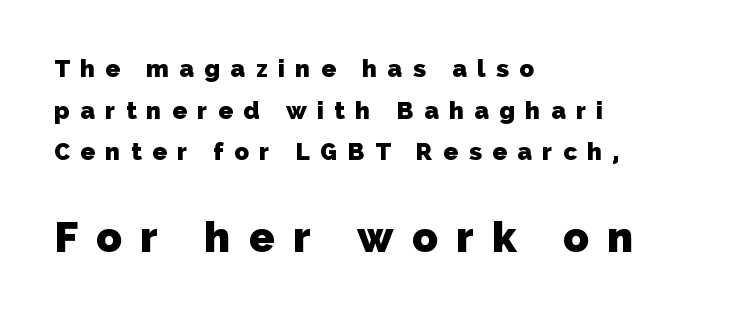
The image shows 42 px heavy sans-serif type; set left-aligned, line spacing 1.73x, unusually wide letter spacing (+0.44 em), not underlined; the second (bottom) block is 1.75x larger; low stroke contrast and a medium x-height.
